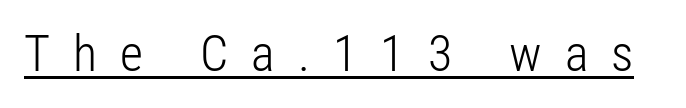
{"serif": "no", "italic": "no", "bold": "no", "weight": "light", "width": "condensed", "stroke_contrast": "low", "x_height": "medium", "monospaced": "no", "underline": "yes", "letter_spacing": "wide", "letter_spacing_em": 0.46, "glyph_px": 50}
